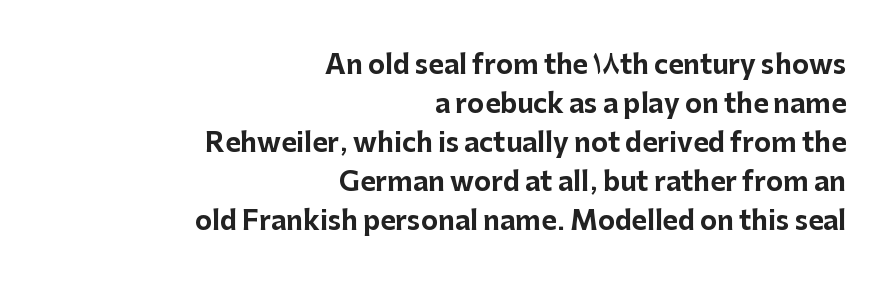
This is roman type, the default non-slanted kind. No word sits above an underline. The letters sit at their default tracking, neither squeezed nor spread. Regarding leading, the lines here are spaced in the standard way. Its strokes are broad and dark, the hallmark of bold type.
